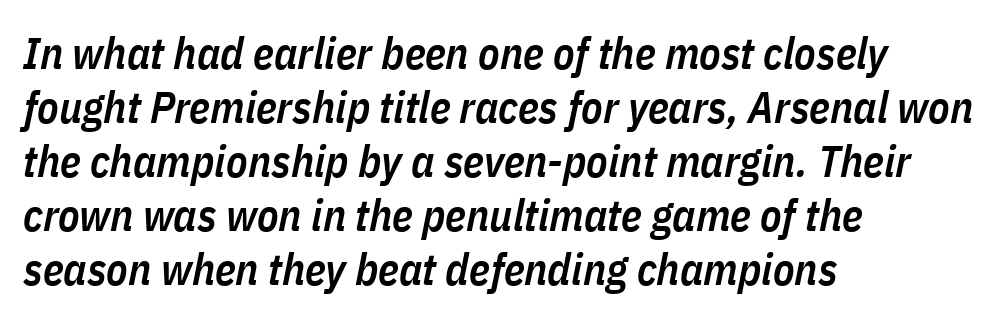
Q: Is the text bold? A: Semi-bold.
Q: Is the text italic (slanted)? A: Yes, it leans right by about 11 degrees.
Q: Is the text underlined? A: No.
Q: How is the paragraph aligned? A: Left-aligned.
Q: Is the spacing between letters normal or unusually wide? A: Normal.
Q: Width (condensed, normal, or wide)? A: Condensed.
Q: Stroke contrast? A: Low.
Q: x-height? A: Medium.
Q: Monospaced? A: No.
